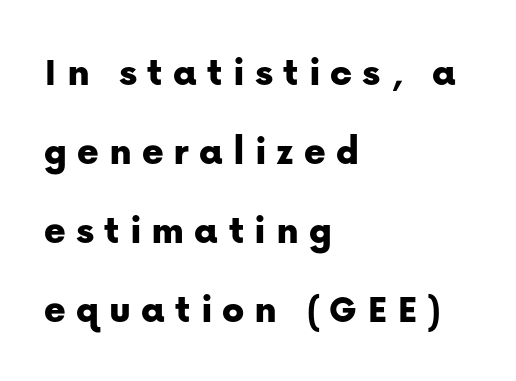
Q: Is the text italic (slanted)? A: No, it is upright.
Q: Is the typeface a serif or a sans-serif typeface? A: Sans-serif.
Q: Is the text underlined? A: No.
Q: How is the paragraph aligned? A: Left-aligned.
Q: Is the spacing between letters normal or unusually wide? A: Unusually wide.
Q: Is the spacing between lines tight, normal or loose? A: Loose.
Q: Width (condensed, normal, or wide)? A: Normal.
Q: Stroke contrast? A: Low.
Q: x-height? A: Medium.
Q: Monospaced? A: No.
